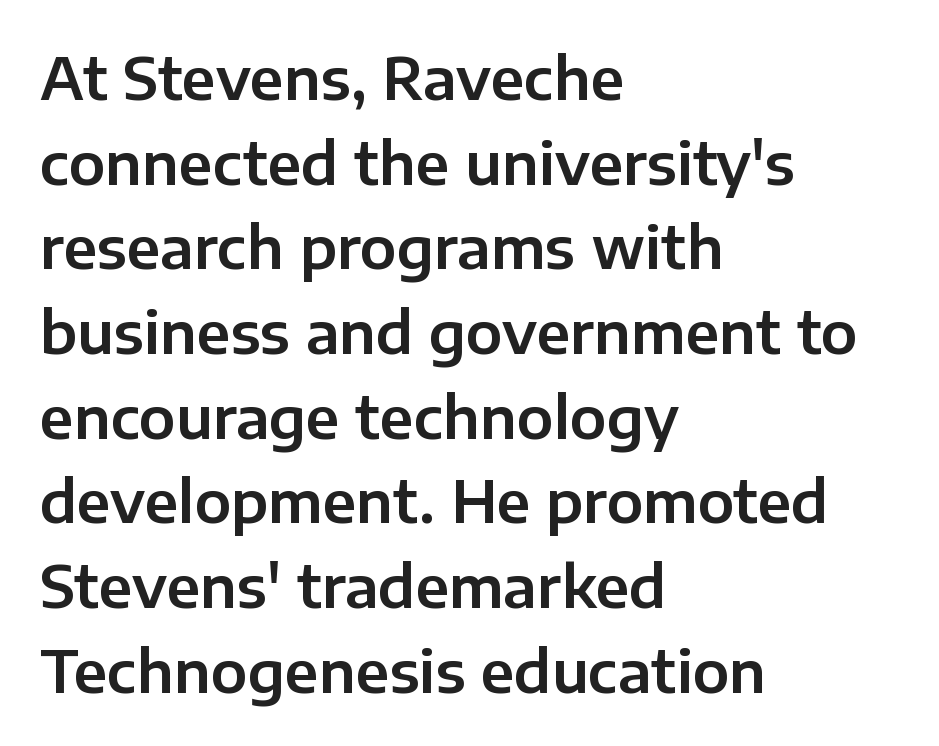
The image shows 58 px sans-serif type, upright; set left-aligned, normal line spacing (1.46x), normal letter spacing, not underlined; low stroke contrast and a medium x-height.
